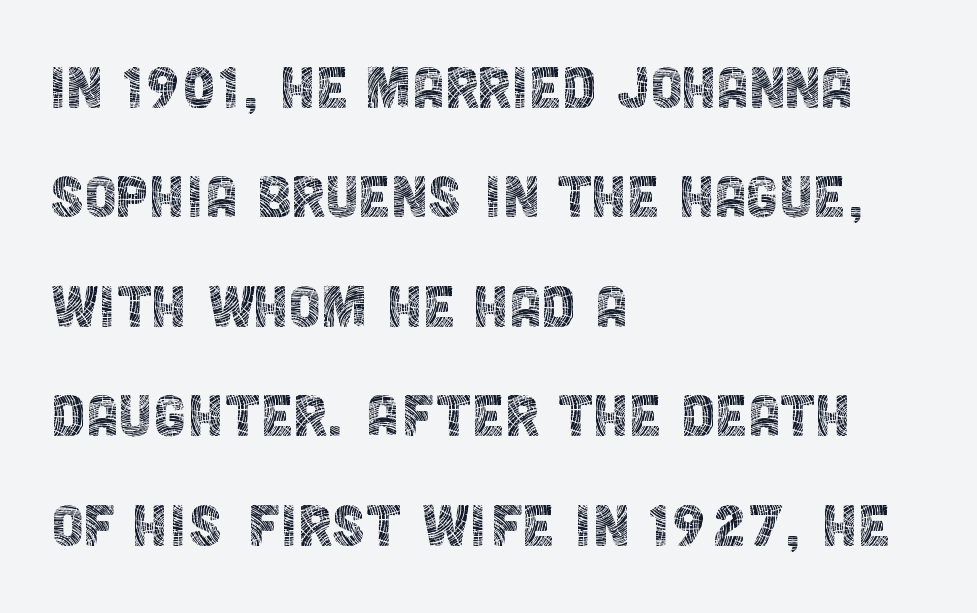
Q: Is the text bold? A: No.
Q: Is the text italic (slanted)? A: No, it is upright.
Q: Is the typeface a serif or a sans-serif typeface? A: Sans-serif.
Q: Is the text underlined? A: No.
Q: How is the paragraph aligned? A: Left-aligned.
Q: Is the spacing between letters normal or unusually wide? A: Normal.
Q: Is the spacing between lines tight, normal or loose? A: Normal.
Q: Width (condensed, normal, or wide)? A: Condensed.
Q: x-height? A: Large.
Q: Monospaced? A: No.
